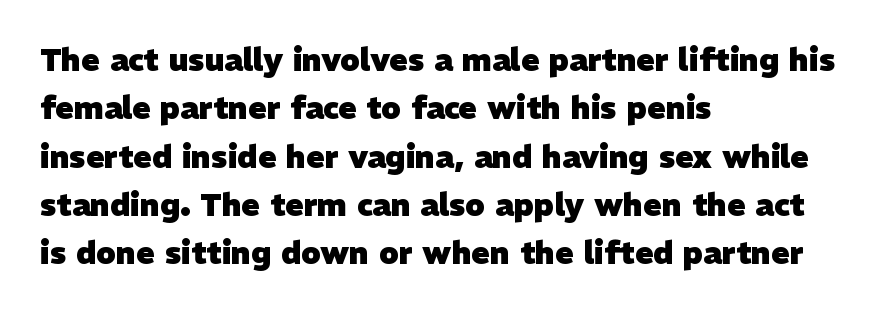
The image shows 31 px heavy sans-serif type; set left-aligned, normal line spacing (1.56x), normal letter spacing, not underlined; low stroke contrast and a medium x-height.
